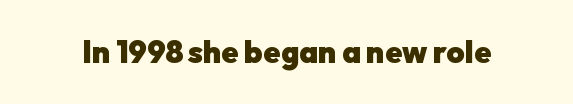
Q: Is the text bold? A: Yes.
Q: Is the text italic (slanted)? A: No, it is upright.
Q: Is the typeface a serif or a sans-serif typeface? A: Sans-serif.
Q: Is the text underlined? A: No.
Q: Is the spacing between letters normal or unusually wide? A: Normal.
Q: Width (condensed, normal, or wide)? A: Normal.
Q: Stroke contrast? A: Low.
Q: x-height? A: Medium.
Q: Monospaced? A: No.
